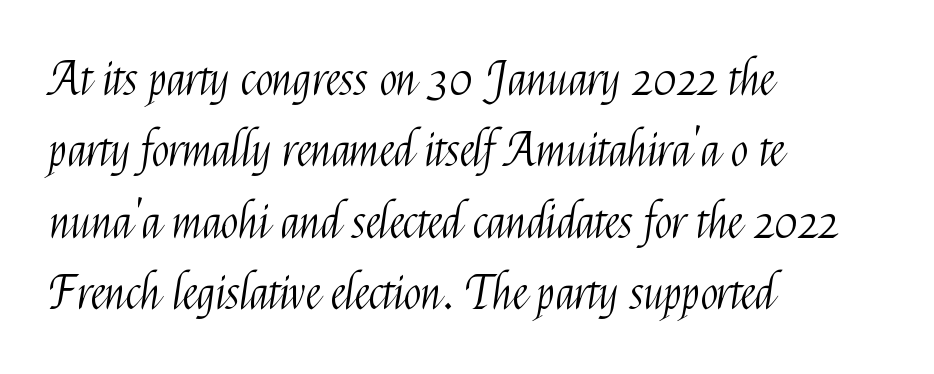
The letters sit at their default tracking, neither squeezed nor spread. The letters look calm and open, with moderate or lighter stems. Horizontal bands of white between lines are of average thickness. Each letter keeps its own natural width here, so spacing adapts to shape.
